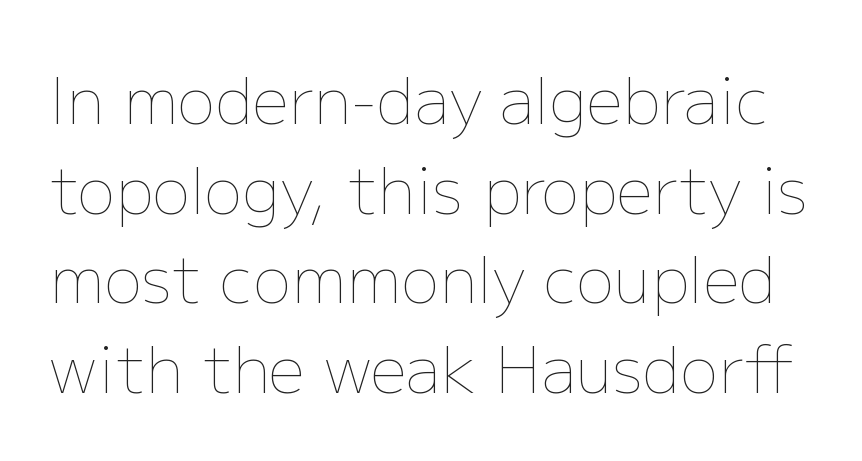
Looks like regular typesetting: each glyph gets only the width it needs. Nobody touched the tracking dial on this one. Every stem runs plumb, perpendicular to the baseline. Students, observe: this is what conventionally led text looks like. No letter is thick-stroked: the sample isn't bold. Clear beneath every line of the passage.
